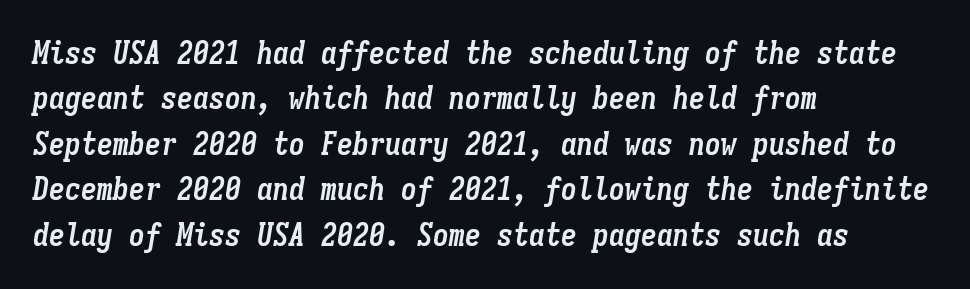
{"italic": "yes", "lean": "right", "slant_degrees": 9, "bold": "yes", "weight": "semibold", "width": "condensed", "stroke_contrast": "low", "x_height": "medium", "monospaced": "yes", "underline": "no", "align": "left", "line_spacing": "normal", "line_spacing_ratio": 1.42, "letter_spacing": "normal", "letter_spacing_em": 0.0, "glyph_px": 32}
